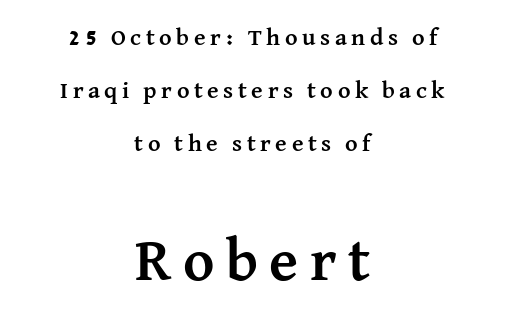
The image shows 60 px semibold serif type, upright; set centered, loose line spacing (2.21x), not underlined; the second (bottom) block is 2.5x larger; medium stroke contrast and a medium x-height.
